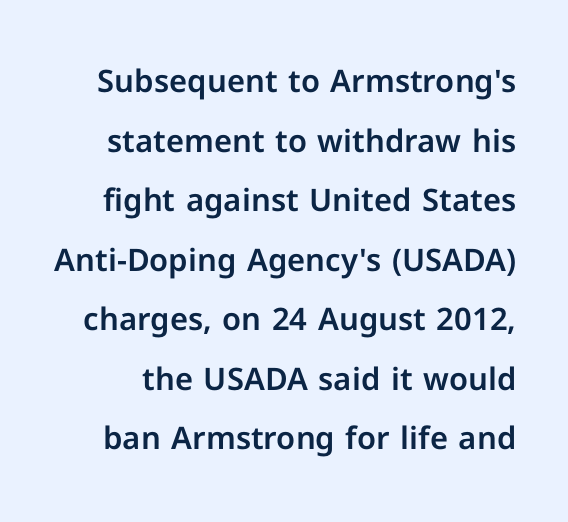
{"serif": "no", "italic": "no", "width": "normal", "stroke_contrast": "low", "x_height": "medium", "monospaced": "no", "underline": "no", "line_spacing": "loose", "line_spacing_ratio": 1.92, "letter_spacing": "normal", "letter_spacing_em": 0.0, "glyph_px": 31}
